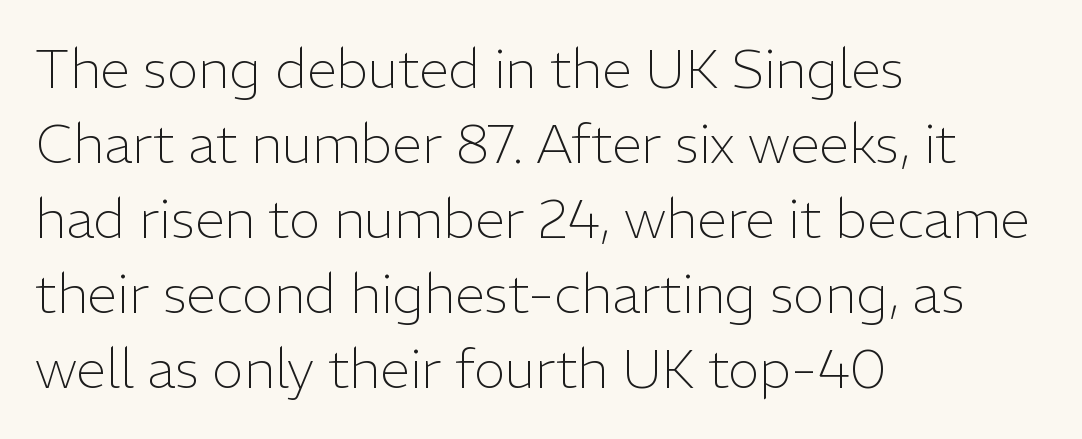
The face used here is a sans, in the tradition of grotesques and geometrics. Interline gaps are of average width in this sample. Think standard paragraph weight, or any step lighter than that. Descender tails drop into unmarked territory. Typeset ragged right — the left edge is the straight one.
